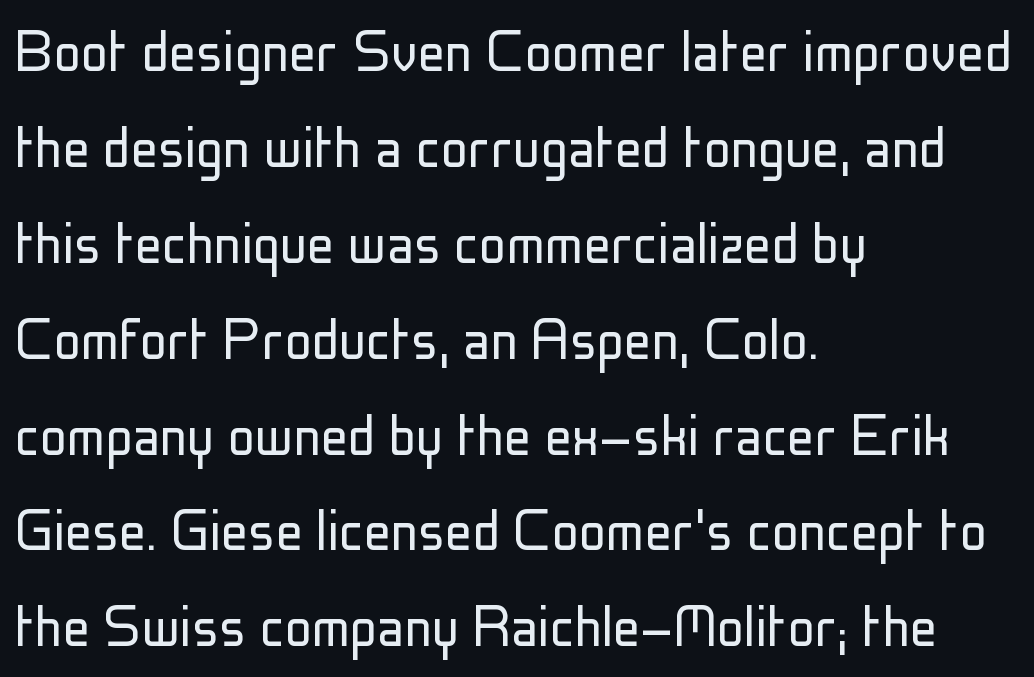
The image shows 68 px light, condensed sans-serif type, upright; set left-aligned, normal line spacing (1.41x), normal letter spacing, not underlined; low stroke contrast and a medium x-height.
